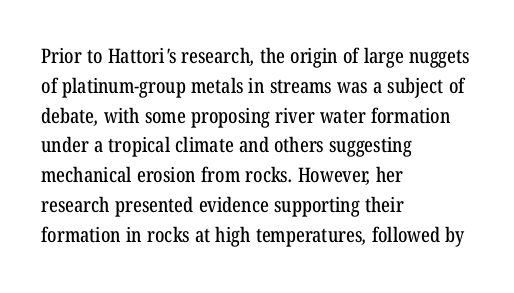
These lines are set flush left with a ragged right edge. The tracking reads as untouched default to a designer's eye. A typesetter would call this leading conventional body-copy spacing. This rendering features lettering with no underline.
